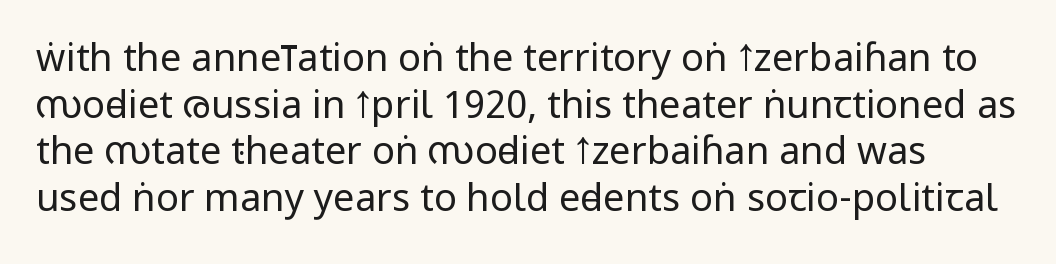
In terms of letterspacing, this is plain default setting. If you drew a line through each stem, it would be perfectly vertical. This is sans-serif lettering, the kind often seen on screens and signage. Underline: absent. Summary of weight: not heavy and not bold.
